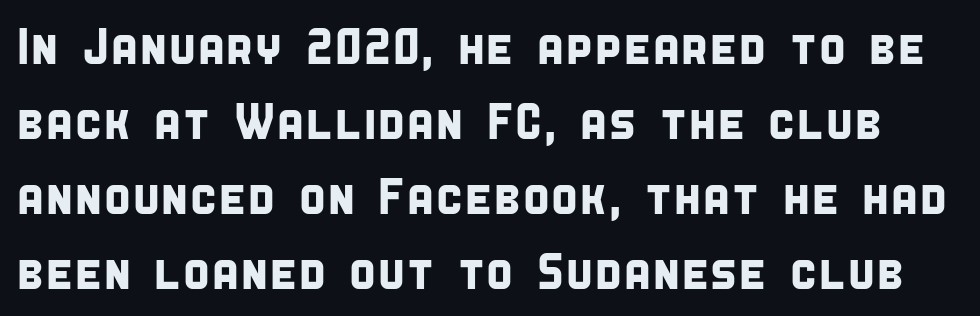
The image shows 51 px condensed sans-serif type; set normal line spacing (1.47x), normal letter spacing, not underlined; low stroke contrast and a large x-height.
